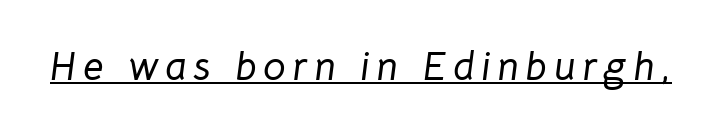
Q: Is the text italic (slanted)? A: Yes, it leans right by about 8 degrees.
Q: Is the text underlined? A: Yes.
Q: Width (condensed, normal, or wide)? A: Normal.
Q: Stroke contrast? A: Low.
Q: x-height? A: Medium.
Q: Monospaced? A: No.
